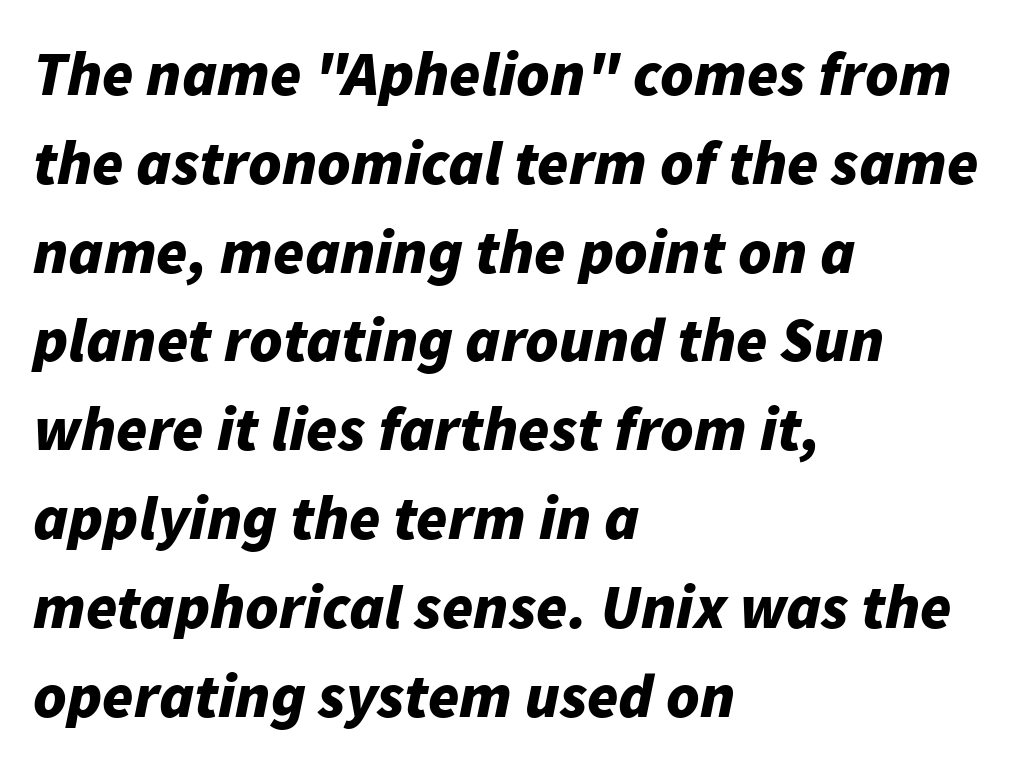
The image shows 63 px bold type, italic (leaning right); set left-aligned, normal line spacing (1.41x), normal letter spacing, not underlined; low stroke contrast and a medium x-height.
